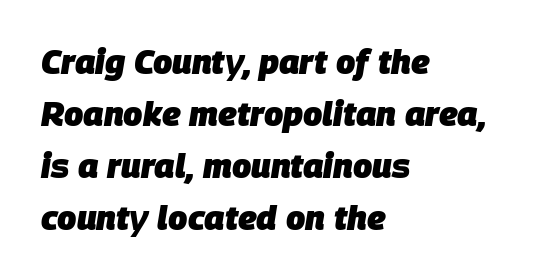
{"italic": "yes", "lean": "right", "slant_degrees": 9, "bold": "yes", "weight": "heavy", "width": "normal", "stroke_contrast": "low", "x_height": "large", "monospaced": "no", "underline": "no", "align": "left", "line_spacing": "normal", "line_spacing_ratio": 1.53, "letter_spacing": "normal", "letter_spacing_em": 0.0, "glyph_px": 34}
